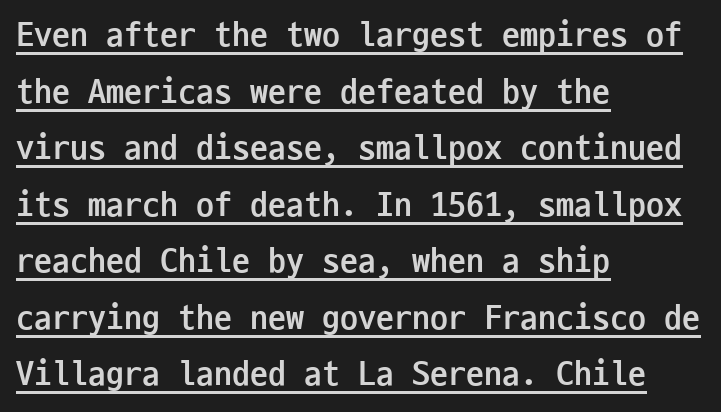
The block of text has a typical density, with ordinary space between rows. Classification — sans serif. The paragraph has a hard left edge and a soft right edge. You could count columns in this text — the font is strictly monospaced. Standard letterfit; no display-style spreading of the glyphs. The letters stand upright; this is a roman face.
